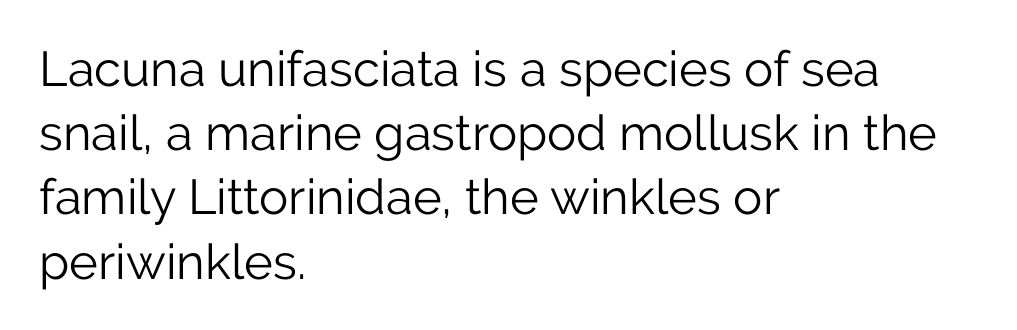
The image shows 49 px light sans-serif type, upright; set left-aligned, normal line spacing (1.31x), normal letter spacing, not underlined; low stroke contrast and a medium x-height.
